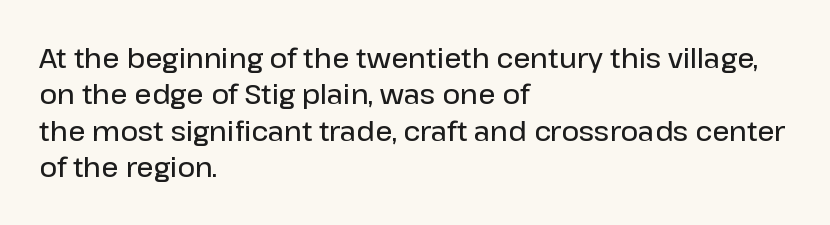
{"italic": "no", "bold": "semi", "underline": "no", "align": "left", "line_spacing": "normal", "line_spacing_ratio": 1.35, "letter_spacing": "normal", "letter_spacing_em": 0.0, "glyph_px": 27}
